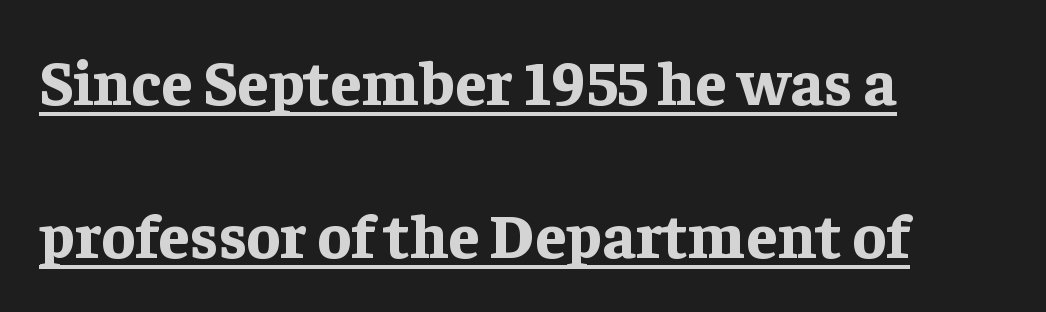
Q: Is the text bold? A: Yes.
Q: Is the text italic (slanted)? A: No, it is upright.
Q: Is the typeface a serif or a sans-serif typeface? A: Serif.
Q: Is the text underlined? A: Yes.
Q: How is the paragraph aligned? A: Left-aligned.
Q: Is the spacing between letters normal or unusually wide? A: Normal.
Q: Is the spacing between lines tight, normal or loose? A: Loose.
Q: Width (condensed, normal, or wide)? A: Normal.
Q: Stroke contrast? A: Low.
Q: x-height? A: Medium.
Q: Monospaced? A: No.
